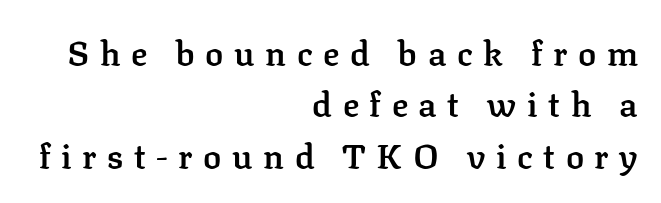
Q: Is the text bold? A: Semi-bold.
Q: Is the text italic (slanted)? A: No, it is upright.
Q: Is the typeface a serif or a sans-serif typeface? A: Serif.
Q: Is the text underlined? A: No.
Q: How is the paragraph aligned? A: Right-aligned.
Q: Is the spacing between letters normal or unusually wide? A: Unusually wide.
Q: Is the spacing between lines tight, normal or loose? A: Normal.
Q: Width (condensed, normal, or wide)? A: Normal.
Q: Stroke contrast? A: Low.
Q: x-height? A: Medium.
Q: Monospaced? A: No.
